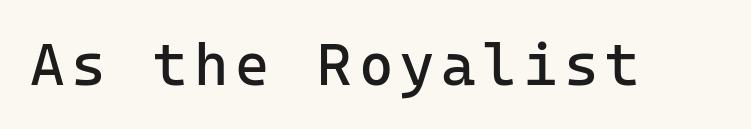
Q: Is the text bold? A: No.
Q: Is the text italic (slanted)? A: No, it is upright.
Q: Is the typeface a serif or a sans-serif typeface? A: Sans-serif.
Q: Is the text underlined? A: No.
Q: Width (condensed, normal, or wide)? A: Normal.
Q: Stroke contrast? A: Low.
Q: x-height? A: Medium.
